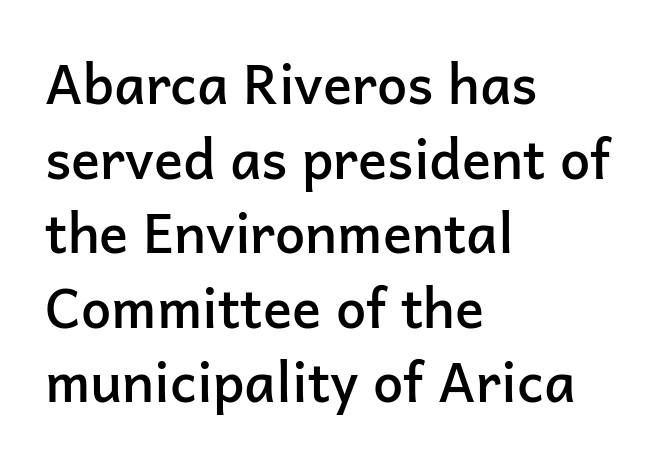
Font category for this specimen: sans-serif. This is the in-between weight designers call semibold or demi. The line texture is even and compact thanks to regular tracking. If you drew a line through each stem, it would be perfectly vertical.
